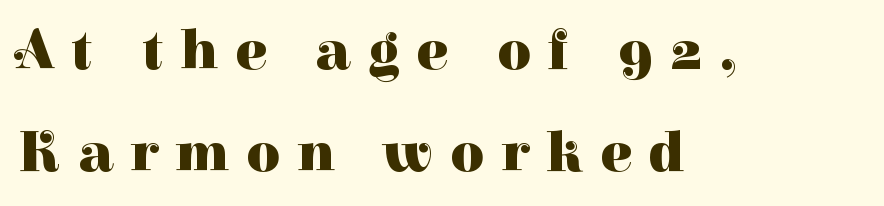
The image shows 58 px heavy serif type, upright; set left-aligned, line spacing 1.76x, unusually wide letter spacing (+0.3 em), not underlined; high stroke contrast and a medium x-height.
